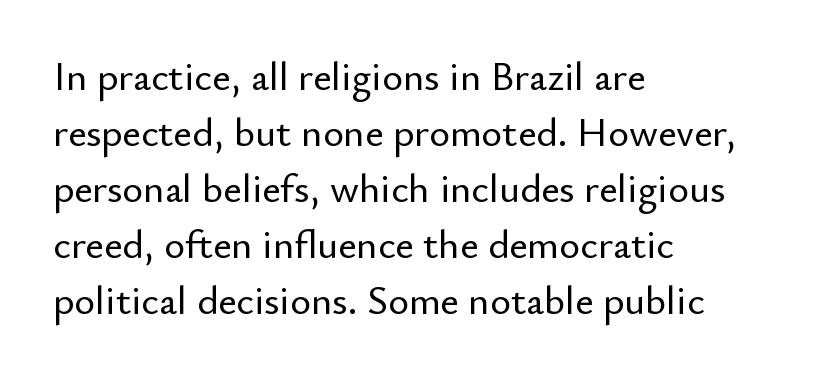
Q: Is the text italic (slanted)? A: No, it is upright.
Q: Is the typeface a serif or a sans-serif typeface? A: Sans-serif.
Q: Is the text underlined? A: No.
Q: How is the paragraph aligned? A: Left-aligned.
Q: Is the spacing between letters normal or unusually wide? A: Normal.
Q: Is the spacing between lines tight, normal or loose? A: Normal.
Q: Width (condensed, normal, or wide)? A: Normal.
Q: Stroke contrast? A: Low.
Q: x-height? A: Small.
Q: Monospaced? A: No.
